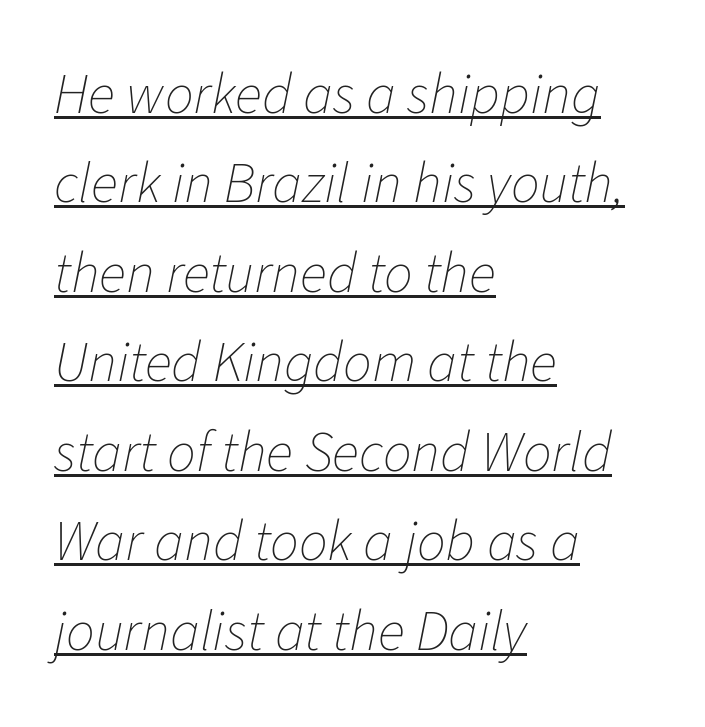
Layout note: lines flush left. The rendering uses natural spacing where letterforms have individual widths. Stroke thickness stays within the range of a standard reading face or lighter. Caption: lettering with a line underneath. Leading: standard.
